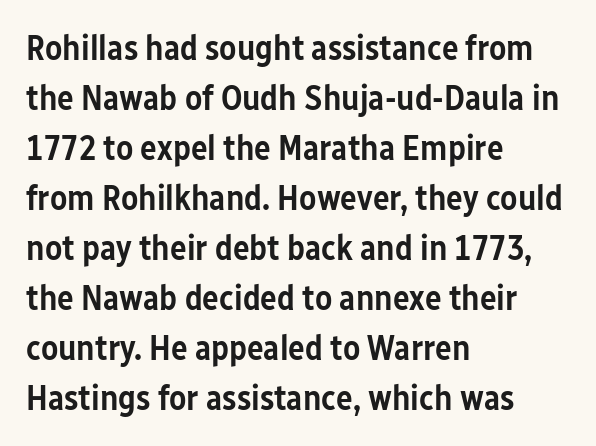
The specimen reads as upright at a glance. Nobody touched the tracking dial on this one. This is the in-between weight designers call semibold or demi. Serifs: no, the terminals of the letterforms are clean. Proportional: the letters do not fall into vertical columns. Check the space under the baseline: it is left empty.
